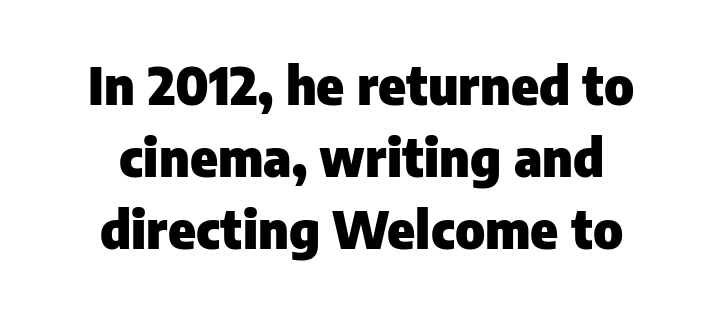
Descender tails drop into unmarked territory. Examine the stroke ends and you'll find no serifs. The rendering positions every line midway between the sides. You'd pick this weight for a headline — it's a proper bold. The letters sit at their default tracking, neither squeezed nor spread. Evenly set lines give the paragraph a standard silhouette.
